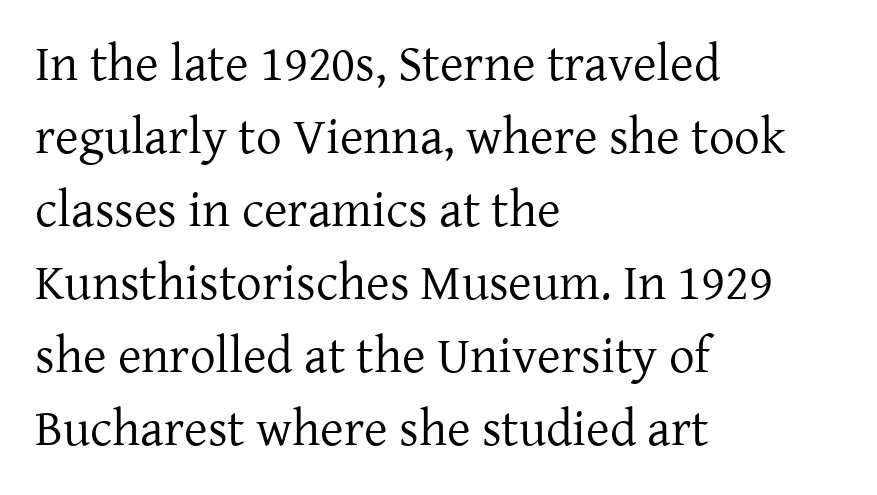
{"serif": "yes", "italic": "no", "bold": "no", "weight": "regular", "width": "normal", "stroke_contrast": "low", "x_height": "medium", "monospaced": "no", "underline": "no", "align": "left", "line_spacing": "normal", "line_spacing_ratio": 1.43, "letter_spacing": "normal", "letter_spacing_em": 0.0, "glyph_px": 51}
